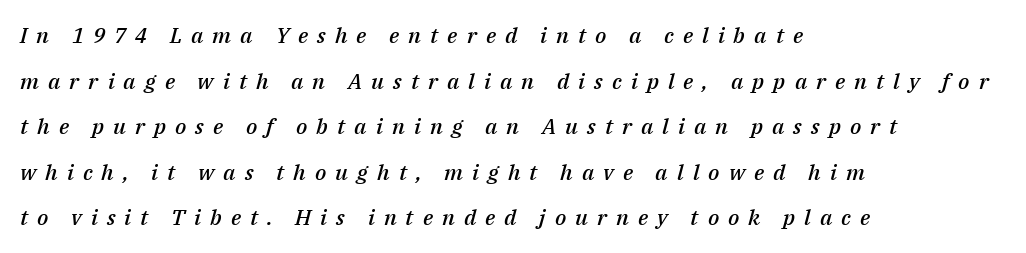
Q: Is the text bold? A: Semi-bold.
Q: Is the text italic (slanted)? A: Yes, it leans right by about 14 degrees.
Q: Is the text underlined? A: No.
Q: How is the paragraph aligned? A: Left-aligned.
Q: Is the spacing between letters normal or unusually wide? A: Unusually wide.
Q: Is the spacing between lines tight, normal or loose? A: Loose.
